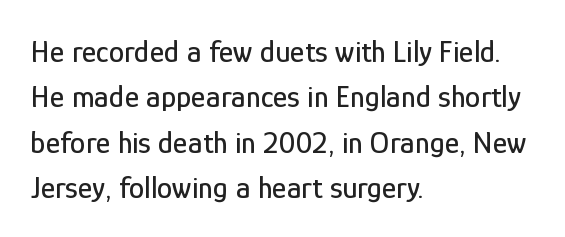
{"serif": "no", "italic": "no", "width": "condensed", "stroke_contrast": "low", "x_height": "medium", "monospaced": "no", "underline": "no", "align": "left", "line_spacing": "normal", "line_spacing_ratio": 1.46, "letter_spacing": "normal", "letter_spacing_em": 0.0, "glyph_px": 31}
